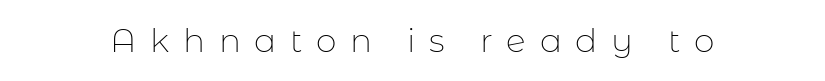
Glance below the letters and you will spot only blank space. Spacing verdict: proportional, widths tailored to each character. Unbolded letterforms with no extra heft. What stands out about the letter spacing? Its width — letters are far apart. Ascenders rise straight up at ninety degrees.
